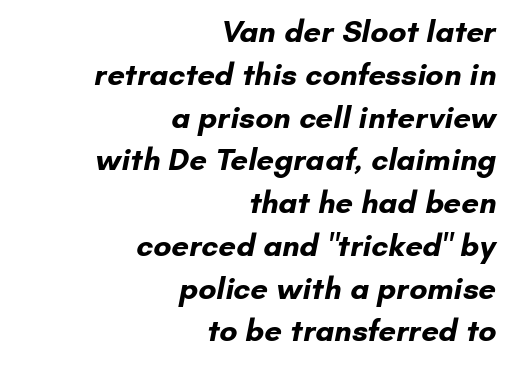
Q: Is the text bold? A: Yes.
Q: Is the typeface a serif or a sans-serif typeface? A: Sans-serif.
Q: Is the text underlined? A: No.
Q: How is the paragraph aligned? A: Right-aligned.
Q: Is the spacing between letters normal or unusually wide? A: Normal.
Q: Is the spacing between lines tight, normal or loose? A: Normal.
Q: Width (condensed, normal, or wide)? A: Normal.
Q: Stroke contrast? A: Low.
Q: x-height? A: Small.
Q: Monospaced? A: No.
